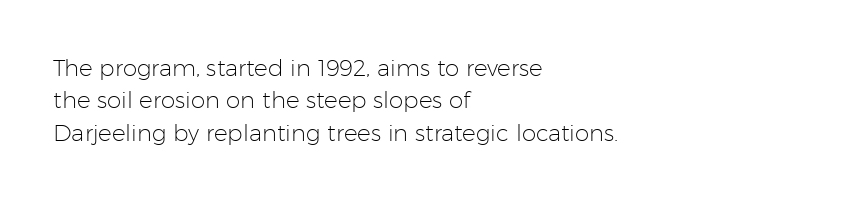
The image shows 23 px text type, upright; set left-aligned, normal line spacing (1.41x), normal letter spacing, not underlined.
